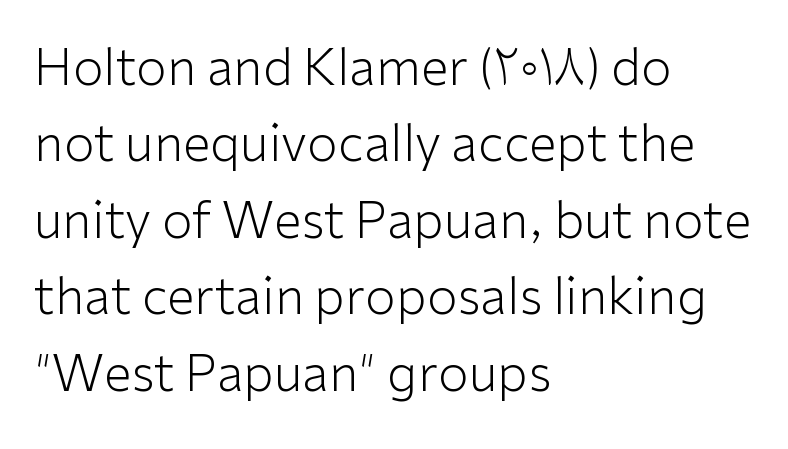
Regarding leading, the lines here are spaced in the standard way. Clear beneath every line of the passage. Unlike a traditional serif, this face leaves its strokes unadorned. These lines are set flush left with a ragged right edge. The rendering uses natural spacing where letterforms have individual widths.
